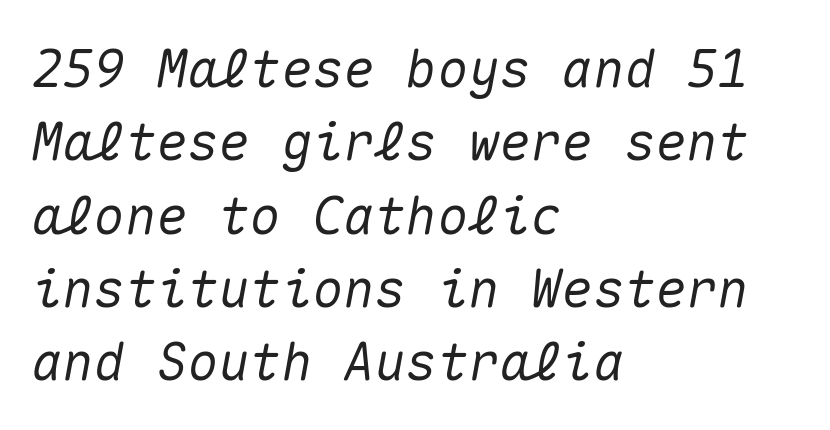
There is no visible air inserted between adjacent glyphs. These lines are set flush left with a ragged right edge. Every character here occupies the same horizontal width, giving the sample a typewriter-like rhythm. Underlining? Definitely not there. The line-height multiplier appears to be the usual default. You can tell it's italic because the verticals aren't actually vertical.
